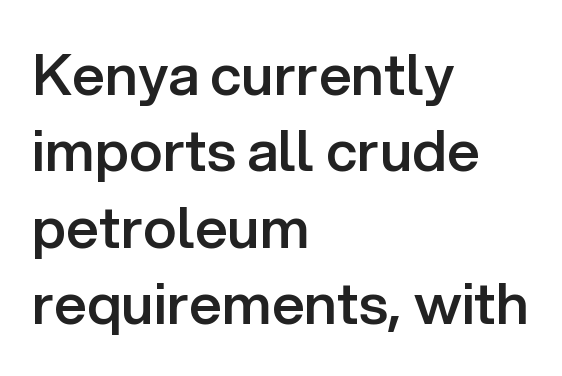
The image shows 57 px semibold sans-serif type, upright; set left-aligned, normal line spacing (1.34x), normal letter spacing, not underlined; low stroke contrast and a medium x-height.
